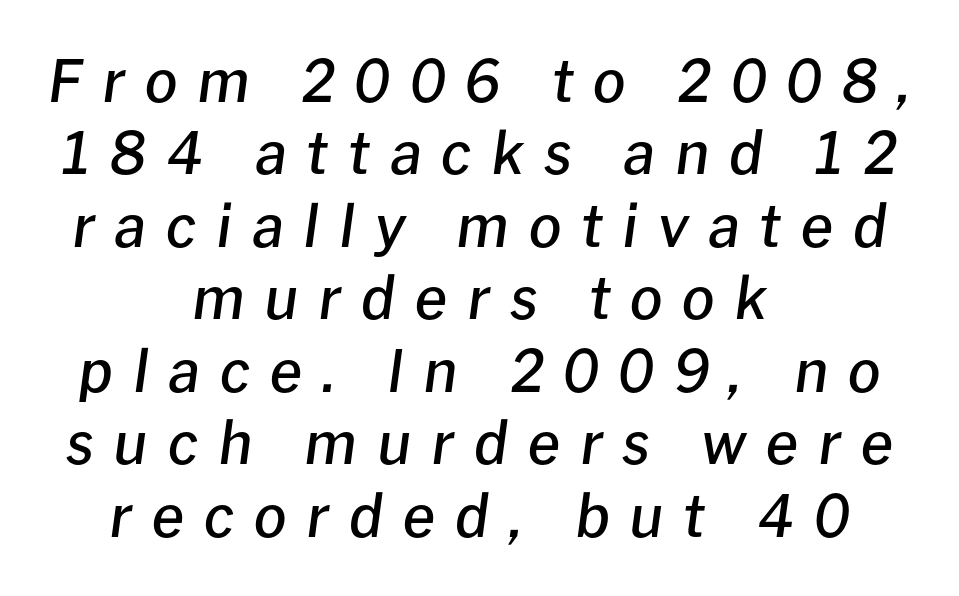
The image shows 58 px semibold type, italic (leaning right); set centered, normal line spacing (1.25x), unusually wide letter spacing (+0.34 em), not underlined; low stroke contrast and a medium x-height.
